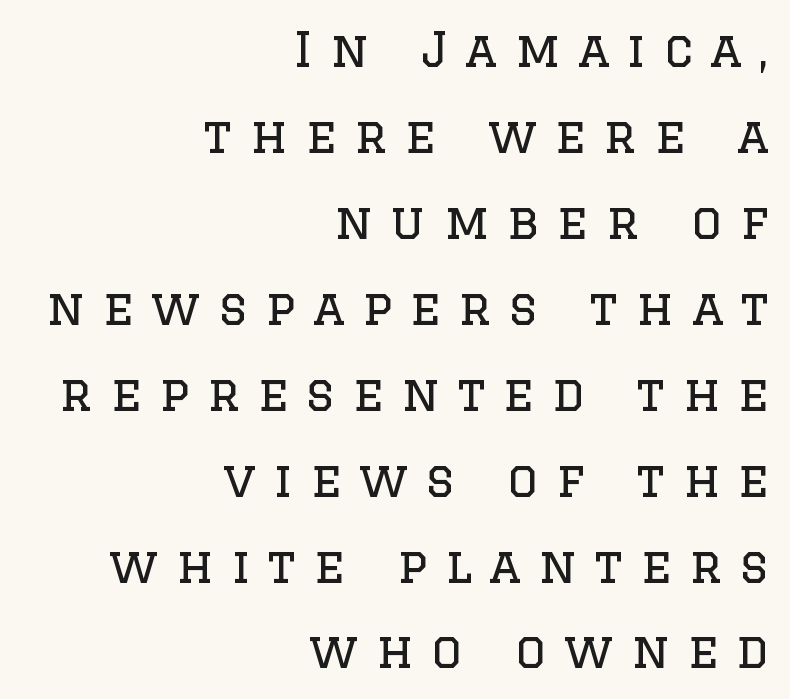
Each letter keeps its own natural width here, so spacing adapts to shape. Unlike a clean sans, this face finishes its strokes with serifs. Caption: face not bold, strokes unweighted. If you drew a line through each stem, it would be perfectly vertical. Glyph-to-glyph distance is far greater than everyday printed text.
